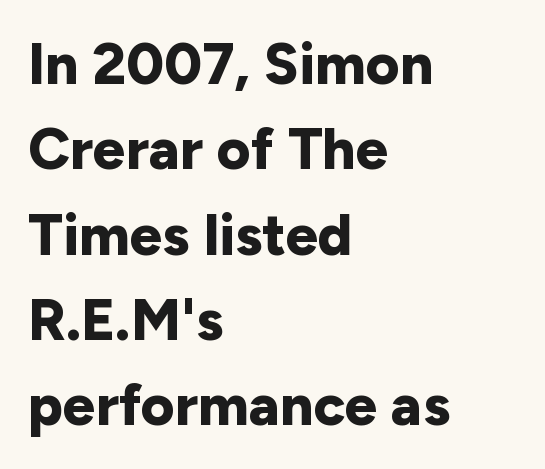
The image shows 58 px bold sans-serif type, upright; set left-aligned, normal line spacing (1.47x), normal letter spacing, not underlined; low stroke contrast and a medium x-height.
